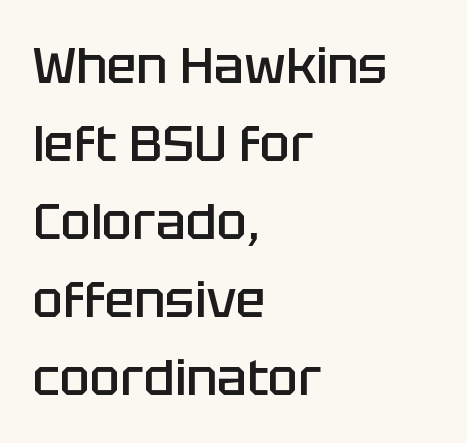
The image shows 50 px semibold sans-serif type, upright; set left-aligned, normal line spacing (1.56x), normal letter spacing, not underlined; low stroke contrast and a large x-height.
